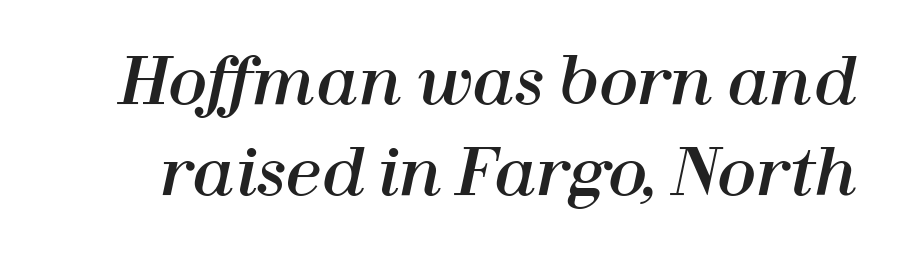
The image shows 64 px text type, italic (leaning right); set normal line spacing (1.42x), normal letter spacing, not underlined; high stroke contrast and a medium x-height.
